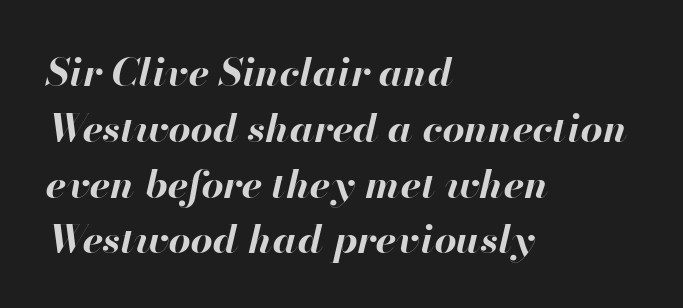
The image shows 39 px bold type, italic (leaning right); set left-aligned, normal line spacing (1.43x), normal letter spacing, not underlined; high stroke contrast and a small x-height.
